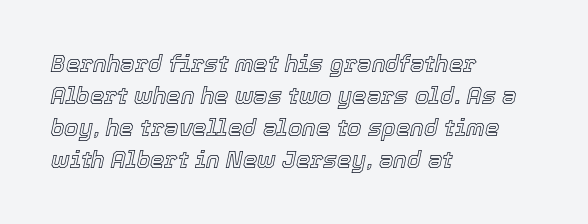
Q: Is the text italic (slanted)? A: Yes, it leans right by about 12 degrees.
Q: Is the text underlined? A: No.
Q: How is the paragraph aligned? A: Left-aligned.
Q: Is the spacing between letters normal or unusually wide? A: Normal.
Q: Is the spacing between lines tight, normal or loose? A: Normal.
